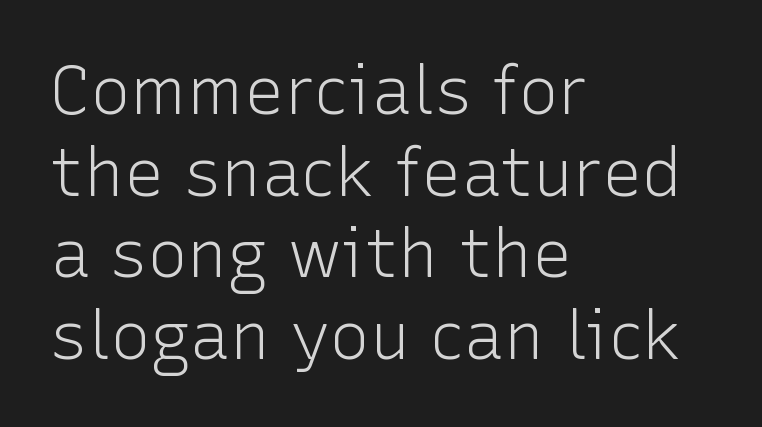
The image shows 67 px light sans-serif type, upright; set left-aligned, line spacing 1.22x, normal letter spacing, not underlined; low stroke contrast and a medium x-height.
